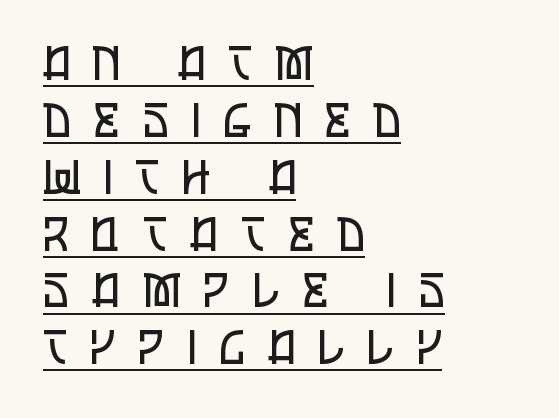
The strokes carry an ordinary text weight at most. Rendered with straight, roman letterforms. What decoration does the sample have? An underline. Loose tracking; the words dissolve into strings of separated letters. Proportional: the letters do not fall into vertical columns. This sample uses a sans-serif face.
